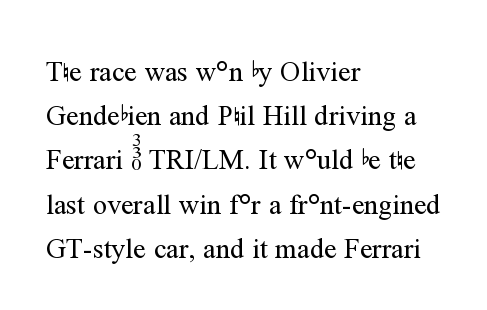
{"serif": "yes", "italic": "no", "bold": "no", "weight": "regular", "width": "normal", "stroke_contrast": "medium", "x_height": "medium", "monospaced": "no", "underline": "no", "align": "left", "line_spacing": "normal", "line_spacing_ratio": 1.58, "letter_spacing": "normal", "letter_spacing_em": 0.0, "glyph_px": 28}
